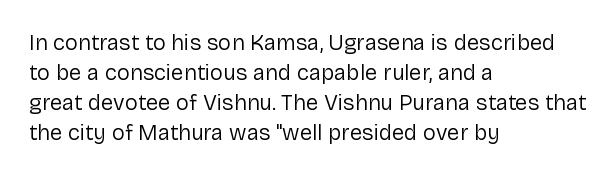
Q: Is the text bold? A: No.
Q: Is the text italic (slanted)? A: No, it is upright.
Q: Is the text underlined? A: No.
Q: How is the paragraph aligned? A: Left-aligned.
Q: Is the spacing between letters normal or unusually wide? A: Normal.
Q: Is the spacing between lines tight, normal or loose? A: Normal.
